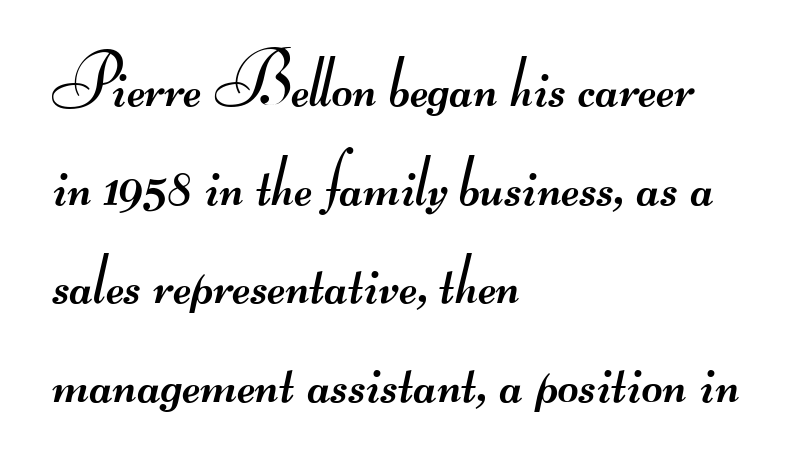
The line texture is even and compact thanks to regular tracking. A classic flush-left, rag-right setting is used for this passage. These lines are rendered in a variable-pitch font. This rendering employs a face without finishing strokes, i.e., a sans-serif.
